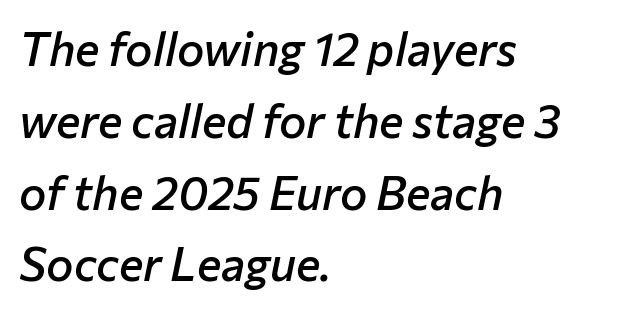
{"italic": "yes", "lean": "right", "slant_degrees": 12, "bold": "semi", "weight": "semibold", "width": "normal", "stroke_contrast": "low", "x_height": "medium", "monospaced": "no", "underline": "no", "align": "left", "line_spacing": "normal", "line_spacing_ratio": 1.56, "letter_spacing": "normal", "letter_spacing_em": 0.0, "glyph_px": 46}
